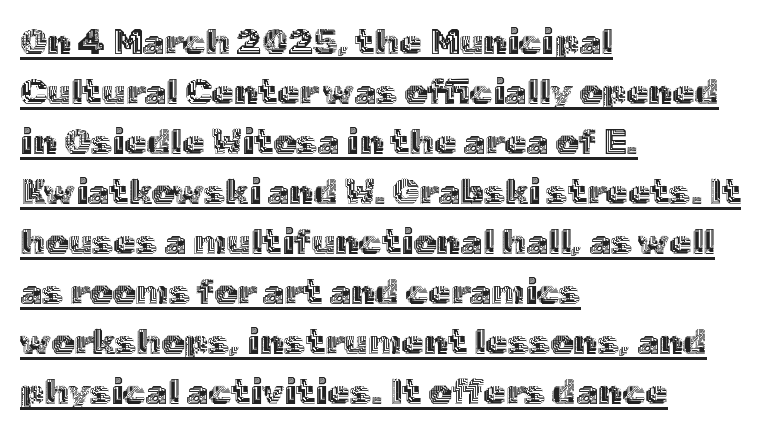
{"italic": "no", "width": "normal", "x_height": "medium", "monospaced": "no", "underline": "yes", "align": "left", "line_spacing": "normal", "line_spacing_ratio": 1.39, "letter_spacing": "normal", "letter_spacing_em": 0.0, "glyph_px": 36}
